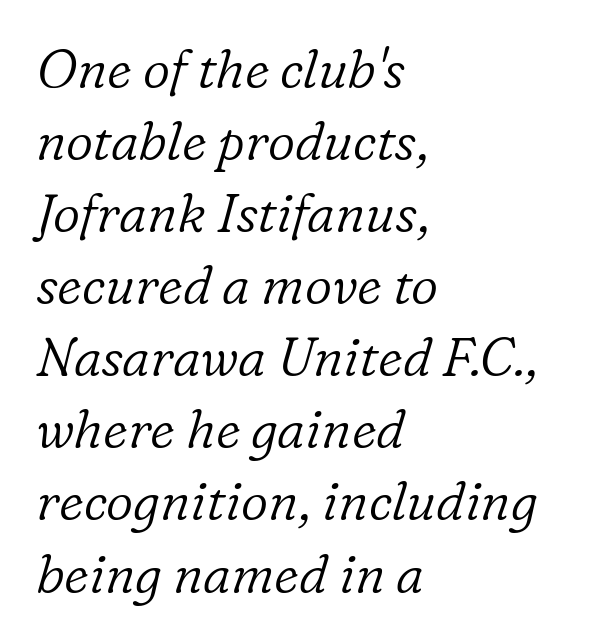
The typography opts for an oblique posture over an upright one. The rendering uses natural spacing where letterforms have individual widths. Look at the bottom of the vertical strokes: they flare into serifs here. The line-height multiplier appears to be the usual default. Descenders hang freely into open space.
